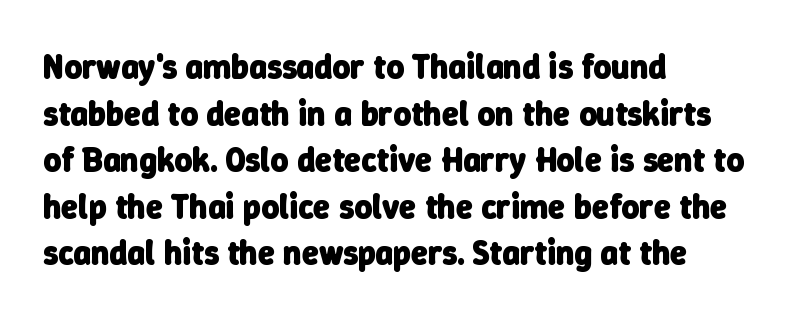
{"serif": "no", "bold": "yes", "weight": "heavy", "width": "normal", "stroke_contrast": "low", "x_height": "medium", "monospaced": "no", "underline": "no", "align": "left", "line_spacing": "normal", "line_spacing_ratio": 1.37, "letter_spacing": "normal", "letter_spacing_em": 0.0, "glyph_px": 34}
